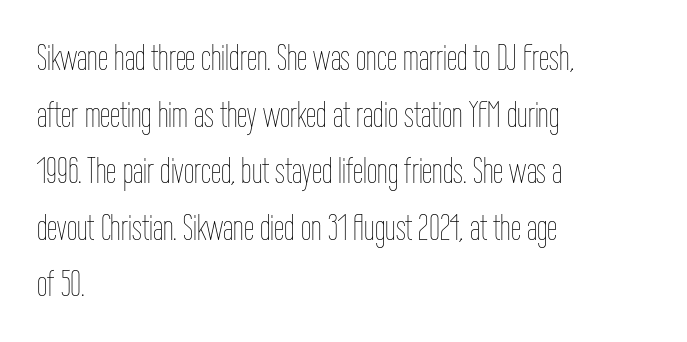
Q: Is the text bold? A: No.
Q: Is the text italic (slanted)? A: No, it is upright.
Q: Is the text underlined? A: No.
Q: How is the paragraph aligned? A: Left-aligned.
Q: Is the spacing between letters normal or unusually wide? A: Normal.
Q: Is the spacing between lines tight, normal or loose? A: Normal.
Q: Width (condensed, normal, or wide)? A: Condensed.
Q: Stroke contrast? A: Low.
Q: x-height? A: Medium.
Q: Monospaced? A: No.
